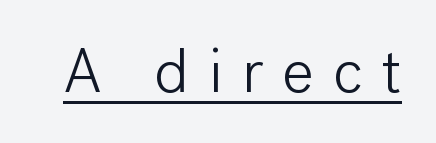
Q: Is the text bold? A: No.
Q: Is the text italic (slanted)? A: No, it is upright.
Q: Is the typeface a serif or a sans-serif typeface? A: Sans-serif.
Q: Is the text underlined? A: Yes.
Q: Is the spacing between letters normal or unusually wide? A: Unusually wide.
Q: Width (condensed, normal, or wide)? A: Normal.
Q: Stroke contrast? A: Low.
Q: x-height? A: Medium.
Q: Monospaced? A: No.
